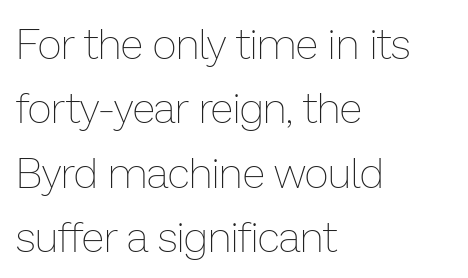
Q: Is the text bold? A: No.
Q: Is the text italic (slanted)? A: No, it is upright.
Q: Is the text underlined? A: No.
Q: How is the paragraph aligned? A: Left-aligned.
Q: Is the spacing between letters normal or unusually wide? A: Normal.
Q: Is the spacing between lines tight, normal or loose? A: Normal.
Q: Width (condensed, normal, or wide)? A: Normal.
Q: Stroke contrast? A: Low.
Q: x-height? A: Medium.
Q: Monospaced? A: No.
